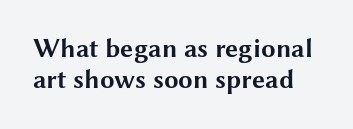
Q: Is the text bold? A: Yes.
Q: Is the text italic (slanted)? A: No, it is upright.
Q: Is the text underlined? A: No.
Q: Is the spacing between letters normal or unusually wide? A: Normal.
